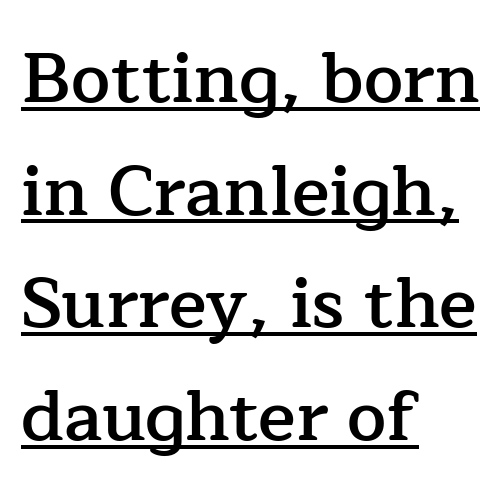
{"serif": "yes", "italic": "no", "bold": "semi", "weight": "semibold", "width": "normal", "stroke_contrast": "low", "x_height": "medium", "monospaced": "no", "underline": "yes", "align": "left", "line_spacing": "normal", "line_spacing_ratio": 1.61, "letter_spacing": "normal", "letter_spacing_em": 0.0, "glyph_px": 70}
